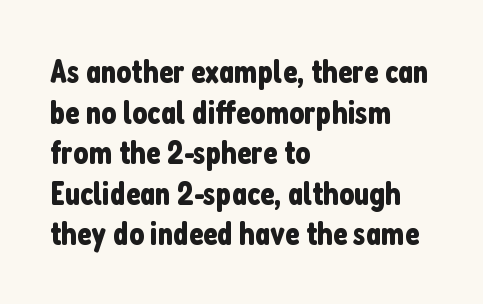
Q: Is the text italic (slanted)? A: No, it is upright.
Q: Is the typeface a serif or a sans-serif typeface? A: Sans-serif.
Q: Is the text underlined? A: No.
Q: How is the paragraph aligned? A: Left-aligned.
Q: Is the spacing between letters normal or unusually wide? A: Normal.
Q: Width (condensed, normal, or wide)? A: Condensed.
Q: Stroke contrast? A: Low.
Q: x-height? A: Medium.
Q: Monospaced? A: No.
